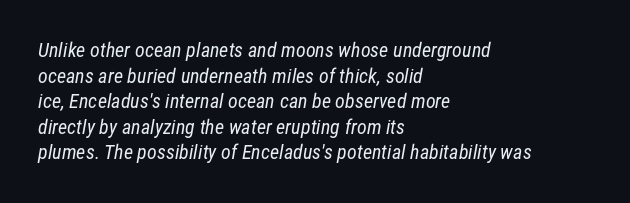
The image shows 20 px text type; set left-aligned, normal line spacing (1.28x), normal letter spacing, not underlined.
